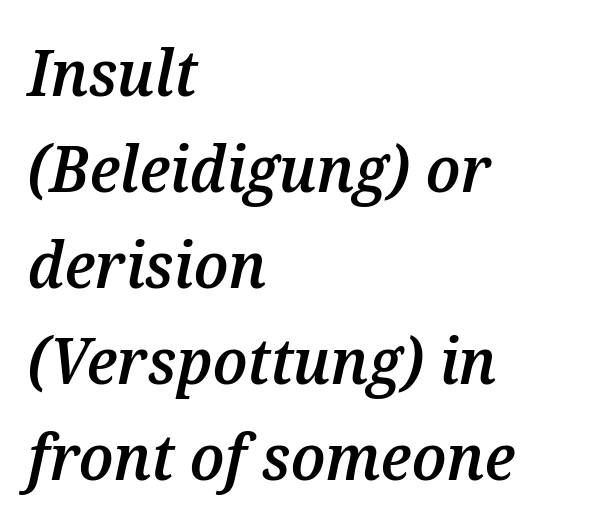
The image shows 64 px semibold type, italic (leaning right); set left-aligned, normal line spacing (1.5x), normal letter spacing, not underlined; medium stroke contrast and a medium x-height.
